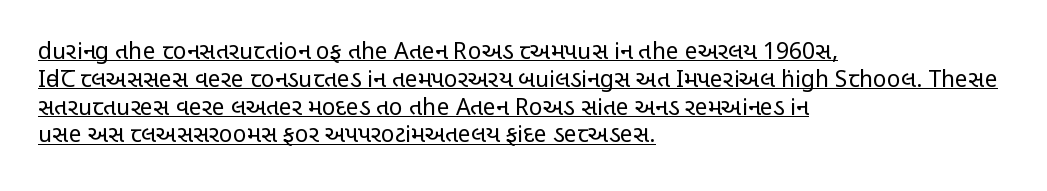
The image shows 23 px text type, upright; set left-aligned, line spacing 1.21x, normal letter spacing, underlined.
